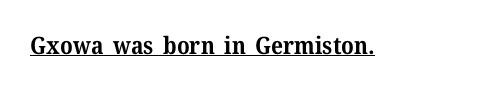
Q: Is the text bold? A: Yes.
Q: Is the text italic (slanted)? A: No, it is upright.
Q: Is the text underlined? A: Yes.
Q: Is the spacing between letters normal or unusually wide? A: Normal.
